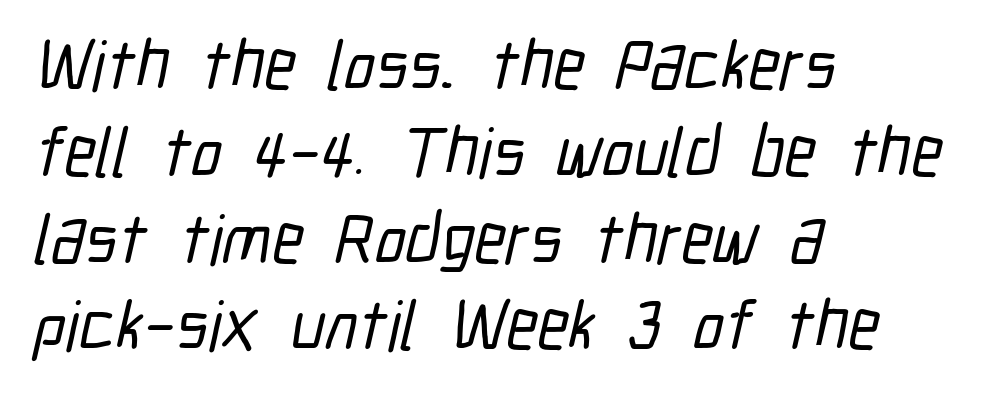
Q: Is the typeface a serif or a sans-serif typeface? A: Sans-serif.
Q: Is the text underlined? A: No.
Q: How is the paragraph aligned? A: Left-aligned.
Q: Is the spacing between letters normal or unusually wide? A: Normal.
Q: Width (condensed, normal, or wide)? A: Condensed.
Q: Stroke contrast? A: Low.
Q: x-height? A: Medium.
Q: Monospaced? A: No.
